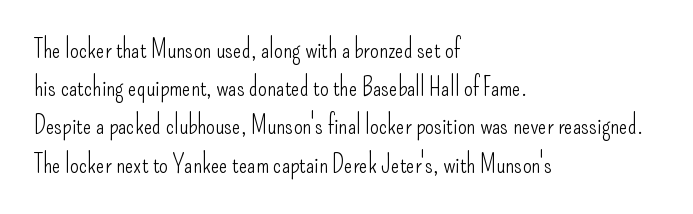
Q: Is the text bold? A: No.
Q: Is the text italic (slanted)? A: No, it is upright.
Q: Is the text underlined? A: No.
Q: How is the paragraph aligned? A: Left-aligned.
Q: Is the spacing between letters normal or unusually wide? A: Normal.
Q: Is the spacing between lines tight, normal or loose? A: Normal.
